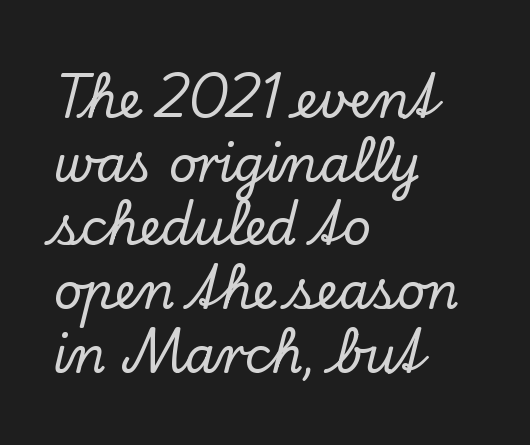
Q: Is the text italic (slanted)? A: Yes.
Q: Is the typeface a serif or a sans-serif typeface? A: Serif.
Q: Is the text underlined? A: No.
Q: How is the paragraph aligned? A: Left-aligned.
Q: Is the spacing between letters normal or unusually wide? A: Normal.
Q: Is the spacing between lines tight, normal or loose? A: Normal.
Q: Width (condensed, normal, or wide)? A: Normal.
Q: Stroke contrast? A: Low.
Q: x-height? A: Small.
Q: Monospaced? A: No.
